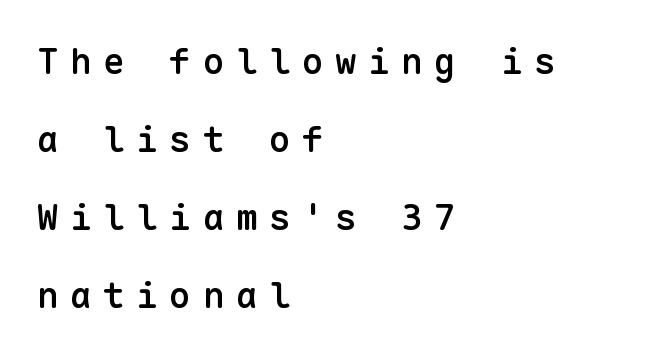
{"serif": "no", "italic": "no", "bold": "semi", "weight": "semibold", "width": "normal", "stroke_contrast": "low", "x_height": "medium", "monospaced": "yes", "underline": "no", "align": "left", "line_spacing": "loose", "line_spacing_ratio": 2.17, "letter_spacing": "wide", "letter_spacing_em": 0.32, "glyph_px": 36}
